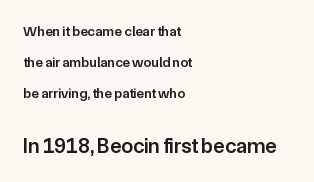
Q: Is the text bold? A: Semi-bold.
Q: Is the text italic (slanted)? A: No, it is upright.
Q: Is the text underlined? A: No.
Q: How is the paragraph aligned? A: Left-aligned.
Q: Is the spacing between letters normal or unusually wide? A: Normal.
Q: Is the spacing between lines tight, normal or loose? A: Loose.
Q: Which block of text is set in a larger size, the first (top) or the second (bottom)? A: The second (bottom) one.
